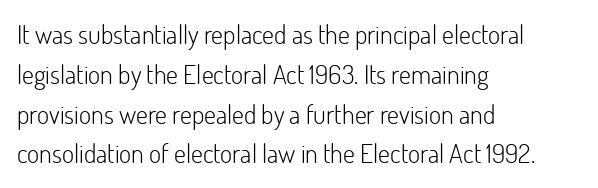
{"italic": "no", "bold": "no", "underline": "no", "align": "left", "line_spacing": "normal", "line_spacing_ratio": 1.53, "letter_spacing": "normal", "letter_spacing_em": 0.0, "glyph_px": 26}
